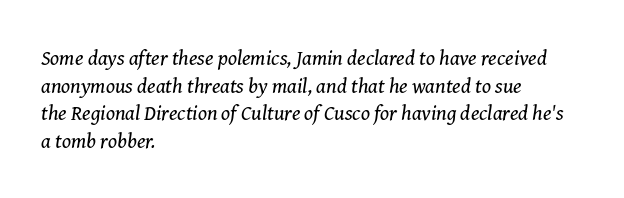
Q: Is the text bold? A: No.
Q: Is the text italic (slanted)? A: Yes, it leans right by about 8 degrees.
Q: Is the text underlined? A: No.
Q: How is the paragraph aligned? A: Left-aligned.
Q: Is the spacing between letters normal or unusually wide? A: Normal.
Q: Is the spacing between lines tight, normal or loose? A: Normal.
